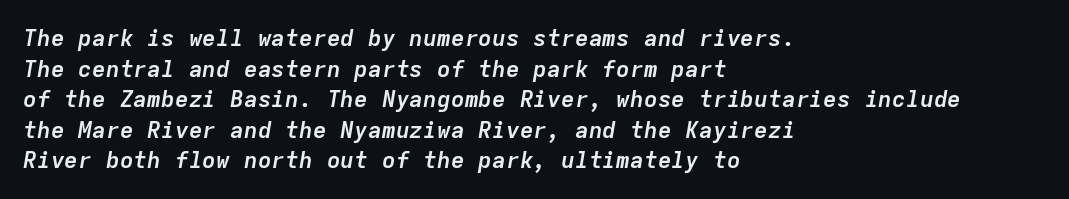
{"italic": "yes", "lean": "right", "slant_degrees": 9, "bold": "yes", "underline": "no", "align": "left", "line_spacing": "normal", "line_spacing_ratio": 1.33, "letter_spacing": "normal", "letter_spacing_em": 0.0, "glyph_px": 23}
